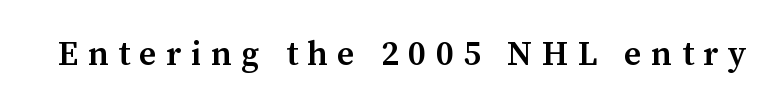
The image shows 34 px semibold serif type, upright; set unusually wide letter spacing (+0.28 em), not underlined; medium stroke contrast and a medium x-height.
